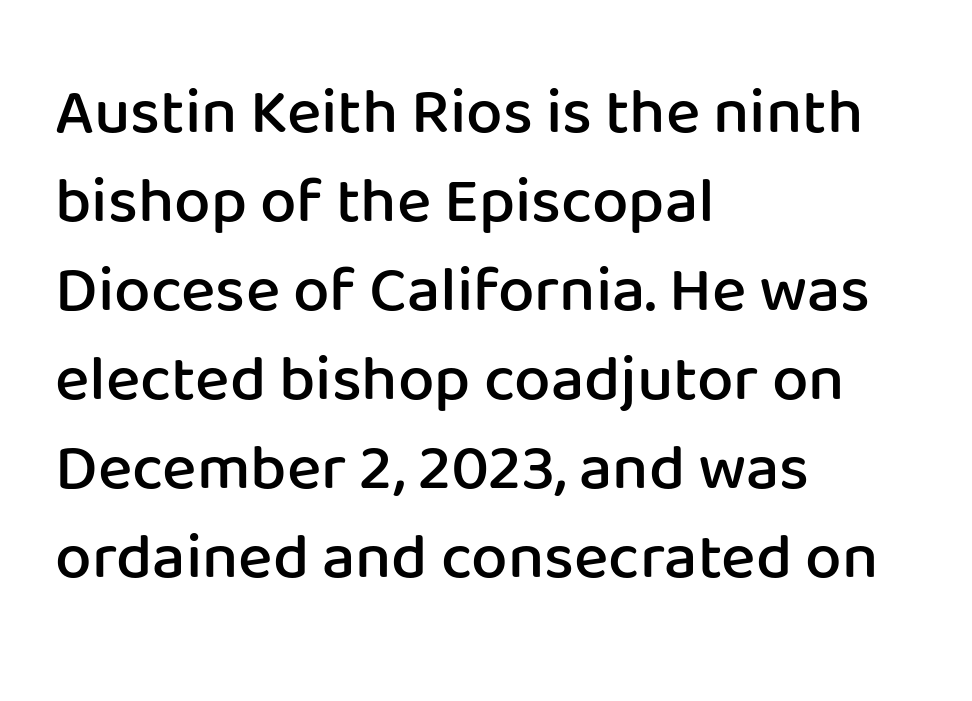
Q: Is the text bold? A: Semi-bold.
Q: Is the text italic (slanted)? A: No, it is upright.
Q: Is the typeface a serif or a sans-serif typeface? A: Sans-serif.
Q: Is the text underlined? A: No.
Q: How is the paragraph aligned? A: Left-aligned.
Q: Is the spacing between letters normal or unusually wide? A: Normal.
Q: Is the spacing between lines tight, normal or loose? A: Normal.
Q: Width (condensed, normal, or wide)? A: Normal.
Q: Stroke contrast? A: Low.
Q: x-height? A: Medium.
Q: Monospaced? A: No.
